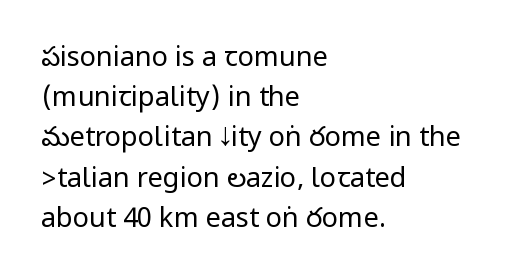
The image shows 27 px text type, upright; set left-aligned, normal line spacing (1.49x), normal letter spacing, not underlined.
